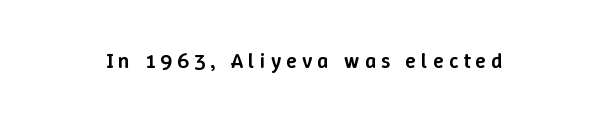
Italic? Not at all — the glyphs are vertical. Words float on clear page, feet unadorned. Observe the wide spacing: letters keep a clear distance from each other. These lines carry some extra weight — a demibold, not a full bold.
